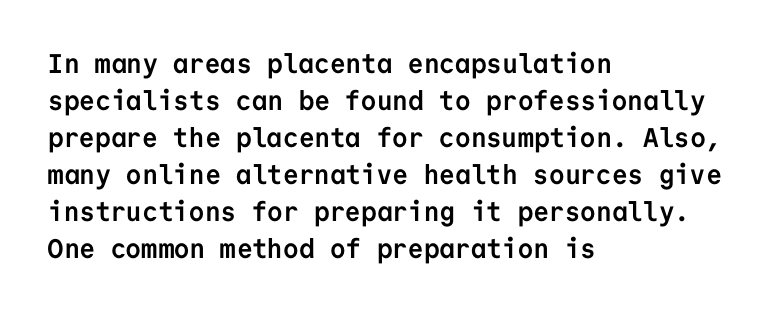
Q: Is the text bold? A: Yes.
Q: Is the text italic (slanted)? A: No, it is upright.
Q: Is the text underlined? A: No.
Q: How is the paragraph aligned? A: Left-aligned.
Q: Is the spacing between letters normal or unusually wide? A: Normal.
Q: Is the spacing between lines tight, normal or loose? A: Normal.
